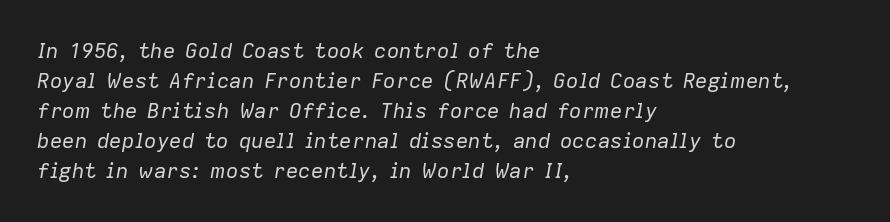
Q: Is the text bold? A: No.
Q: Is the text italic (slanted)? A: Yes, it leans right by about 9 degrees.
Q: Is the text underlined? A: No.
Q: How is the paragraph aligned? A: Left-aligned.
Q: Is the spacing between letters normal or unusually wide? A: Normal.
Q: Is the spacing between lines tight, normal or loose? A: Normal.
